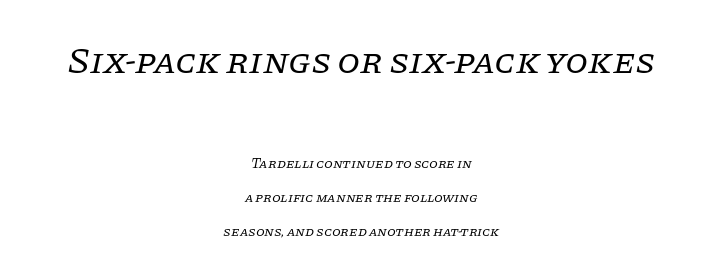
Q: Is the text bold? A: No.
Q: Is the text italic (slanted)? A: Yes, it leans right by about 11 degrees.
Q: Is the typeface a serif or a sans-serif typeface? A: Serif.
Q: Is the text underlined? A: No.
Q: How is the paragraph aligned? A: Centered.
Q: Is the spacing between letters normal or unusually wide? A: Normal.
Q: Is the spacing between lines tight, normal or loose? A: Loose.
Q: Which block of text is set in a larger size, the first (top) or the second (bottom)? A: The first (top) one.
Q: Width (condensed, normal, or wide)? A: Normal.
Q: Stroke contrast? A: Low.
Q: x-height? A: Large.
Q: Monospaced? A: No.
